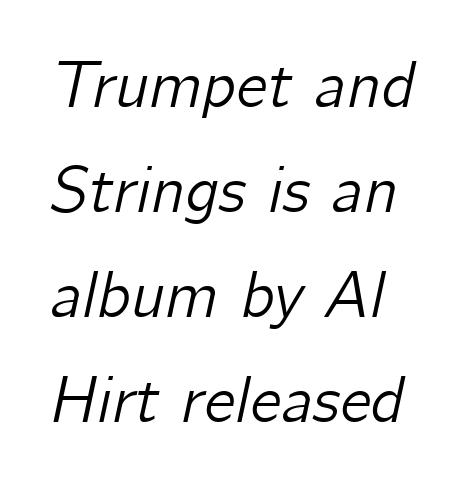
The image shows 66 px text type, italic (leaning right); set left-aligned, normal line spacing (1.59x), normal letter spacing, not underlined; low stroke contrast and a medium x-height.
